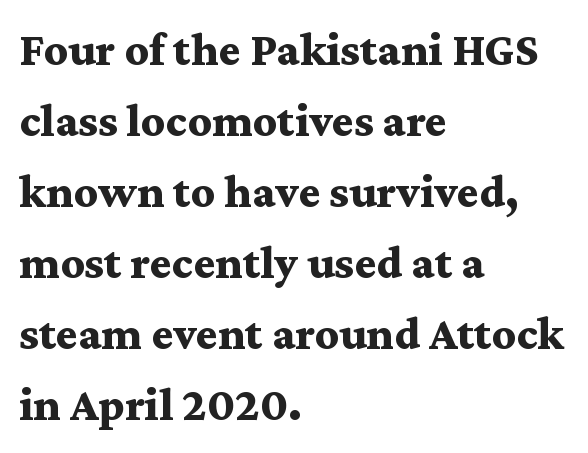
The image shows 47 px bold, wide serif type, upright; set left-aligned, normal line spacing (1.51x), normal letter spacing, not underlined; medium stroke contrast and a medium x-height.
